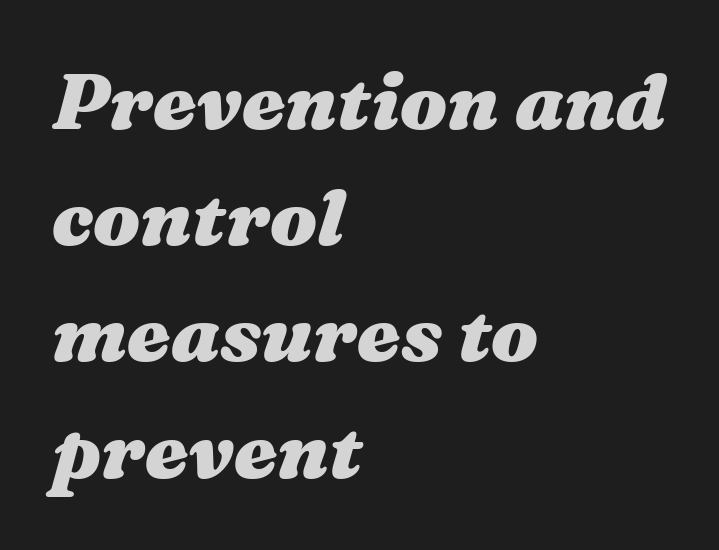
{"italic": "yes", "lean": "right", "slant_degrees": 16, "bold": "yes", "weight": "heavy", "width": "wide", "stroke_contrast": "medium", "x_height": "medium", "monospaced": "no", "underline": "no", "align": "left", "line_spacing": "normal", "line_spacing_ratio": 1.49, "letter_spacing": "normal", "letter_spacing_em": 0.0, "glyph_px": 78}
